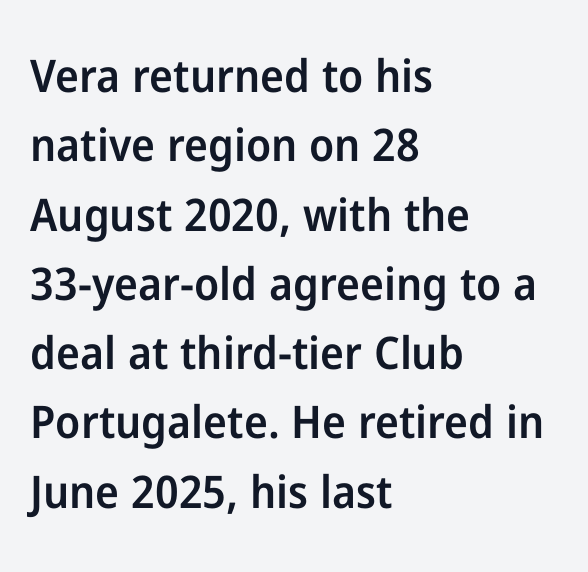
Emphasis by weight is partial: semibold. Do the letters lean? They stand straight. Character widths vary here, with narrow letters taking less room than wide ones. Spacing between characters is what you'd get straight out of the box.
